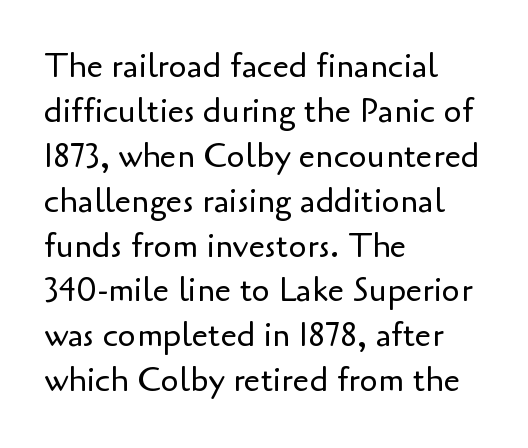
The image shows 33 px regular-weight sans-serif type, upright; set left-aligned, normal line spacing (1.36x), normal letter spacing, not underlined; low stroke contrast and a small x-height.
